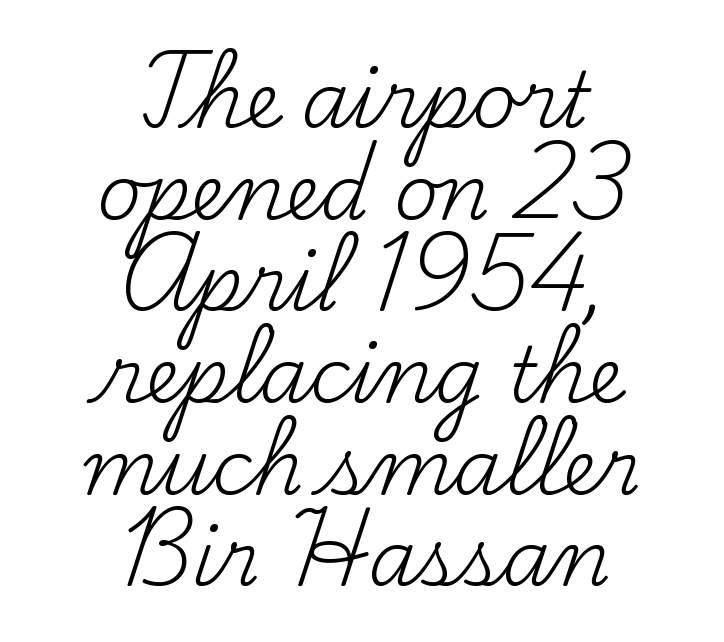
Q: Is the text bold? A: No.
Q: Is the text italic (slanted)? A: Yes.
Q: Is the typeface a serif or a sans-serif typeface? A: Serif.
Q: Is the text underlined? A: No.
Q: How is the paragraph aligned? A: Centered.
Q: Is the spacing between letters normal or unusually wide? A: Normal.
Q: Width (condensed, normal, or wide)? A: Normal.
Q: Stroke contrast? A: Medium.
Q: x-height? A: Small.
Q: Monospaced? A: No.
